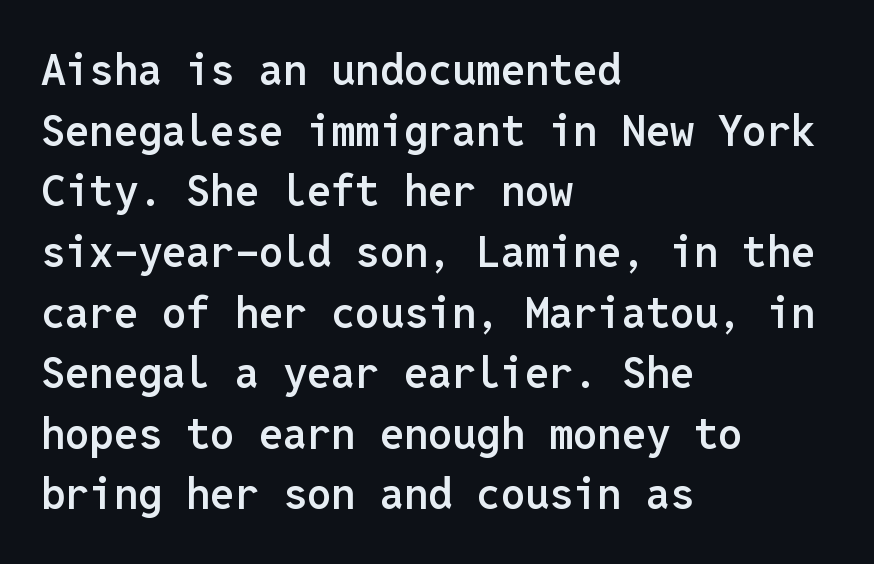
Posture: straight, roman, zero tilt. The lines in this sample share a left origin and differ only in where they stop. This sample uses a sans-serif face. You could count columns in this text — the font is strictly monospaced.
